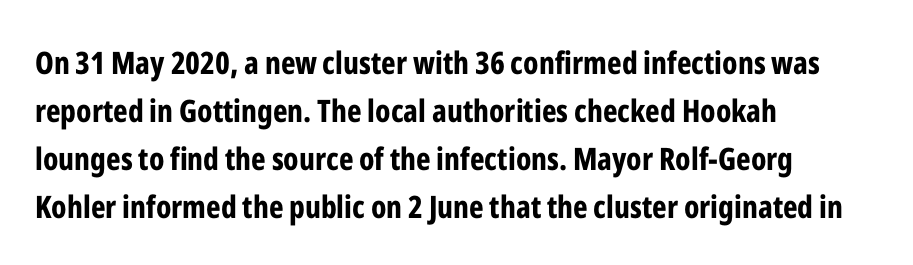
The image shows 31 px bold, condensed sans-serif type, upright; set left-aligned, normal line spacing (1.55x), normal letter spacing, not underlined; low stroke contrast and a medium x-height.
